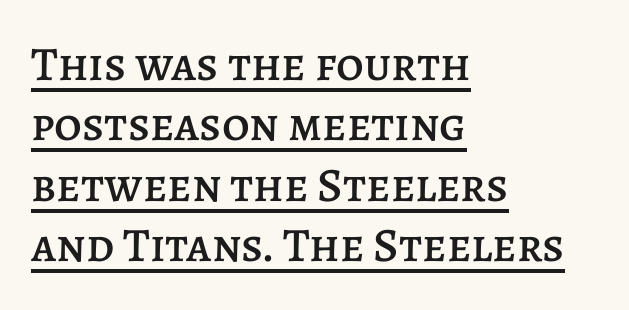
The paragraph shown leans on its left margin. Whoever set this chose a conventional vertical rhythm. This is the regular roman posture of the typeface. Looks like regular typesetting: each glyph gets only the width it needs. You could call the tracking neutral — neither tight nor loose.
